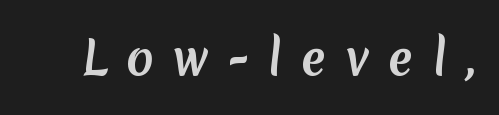
The horizontal fit of the characters is loose and conspicuously gappy. The passage shown is typeset with a sans-serif family. You could not count columns in this text — the font is proportionally spaced. Words float on clear page, feet unadorned.
